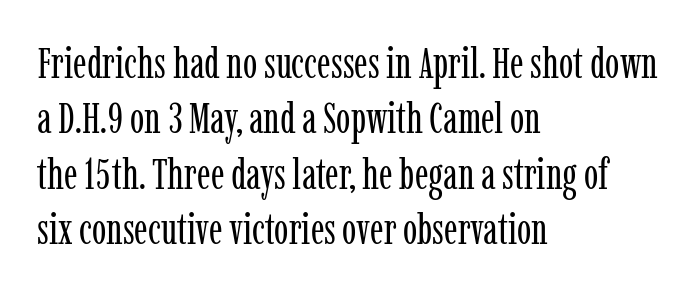
The image shows 43 px regular-weight, condensed serif type, upright; set left-aligned, normal line spacing (1.29x), normal letter spacing, not underlined; low stroke contrast and a medium x-height.
